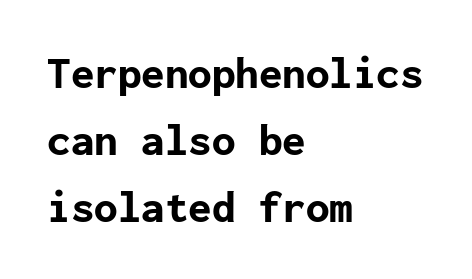
Q: Is the text bold? A: Yes.
Q: Is the text italic (slanted)? A: No, it is upright.
Q: Is the typeface a serif or a sans-serif typeface? A: Sans-serif.
Q: Is the text underlined? A: No.
Q: How is the paragraph aligned? A: Left-aligned.
Q: Is the spacing between letters normal or unusually wide? A: Normal.
Q: Is the spacing between lines tight, normal or loose? A: Normal.
Q: Width (condensed, normal, or wide)? A: Normal.
Q: Stroke contrast? A: Low.
Q: x-height? A: Medium.
